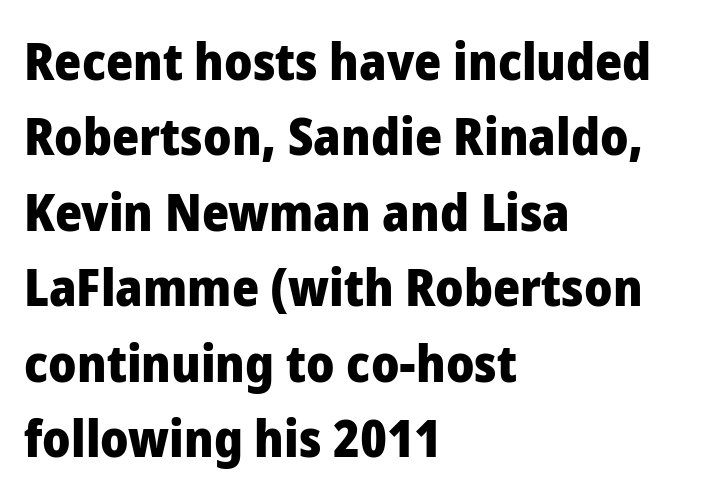
Q: Is the text bold? A: Yes.
Q: Is the text italic (slanted)? A: No, it is upright.
Q: Is the typeface a serif or a sans-serif typeface? A: Sans-serif.
Q: Is the text underlined? A: No.
Q: How is the paragraph aligned? A: Left-aligned.
Q: Is the spacing between letters normal or unusually wide? A: Normal.
Q: Is the spacing between lines tight, normal or loose? A: Normal.
Q: Width (condensed, normal, or wide)? A: Normal.
Q: Stroke contrast? A: Low.
Q: x-height? A: Medium.
Q: Monospaced? A: No.
